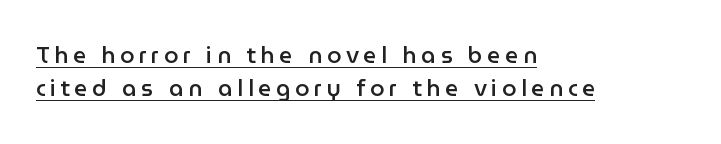
A continuous stroke trails under the words, as in a hyperlink. Substantial extra tracking has been applied to these lines. Leading matches the norm, producing a regular column. Reading down the block, your eye returns to a fixed left position each line. This is moderately heavy type, rendered in semibold. Style check: upright.
